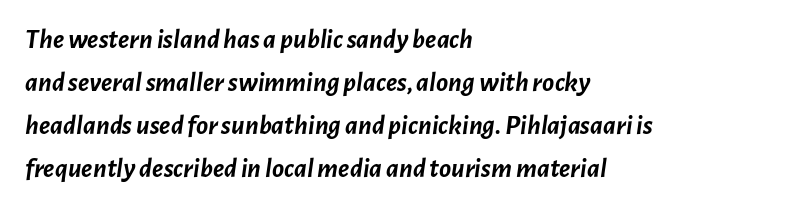
{"italic": "yes", "lean": "right", "slant_degrees": 7, "bold": "yes", "weight": "semibold", "width": "normal", "stroke_contrast": "low", "x_height": "medium", "monospaced": "no", "underline": "no", "align": "left", "line_spacing": "normal", "line_spacing_ratio": 1.54, "letter_spacing": "normal", "letter_spacing_em": 0.0, "glyph_px": 28}
